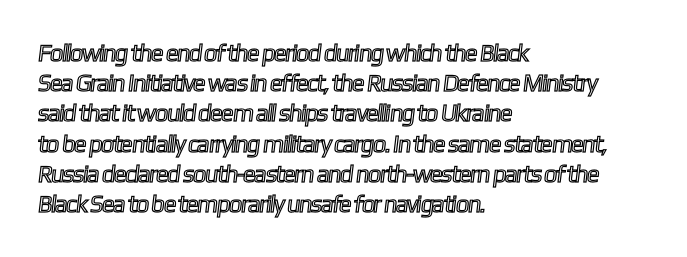
{"underline": "no", "align": "left", "line_spacing": "normal", "line_spacing_ratio": 1.26, "letter_spacing": "normal", "letter_spacing_em": 0.0, "glyph_px": 24}
